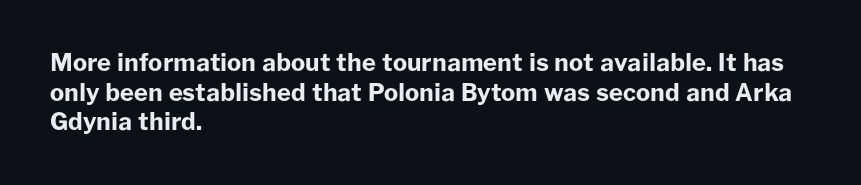
Nobody drew a line under any word here. The lettering stays uniformly vertical, giving the passage a roman look. Each word holds together tightly as a unit, with standard inter-letter gaps. A student would call this left alignment; a typographer would say flush left, rag right. Typographic density is high because the face is bold.
